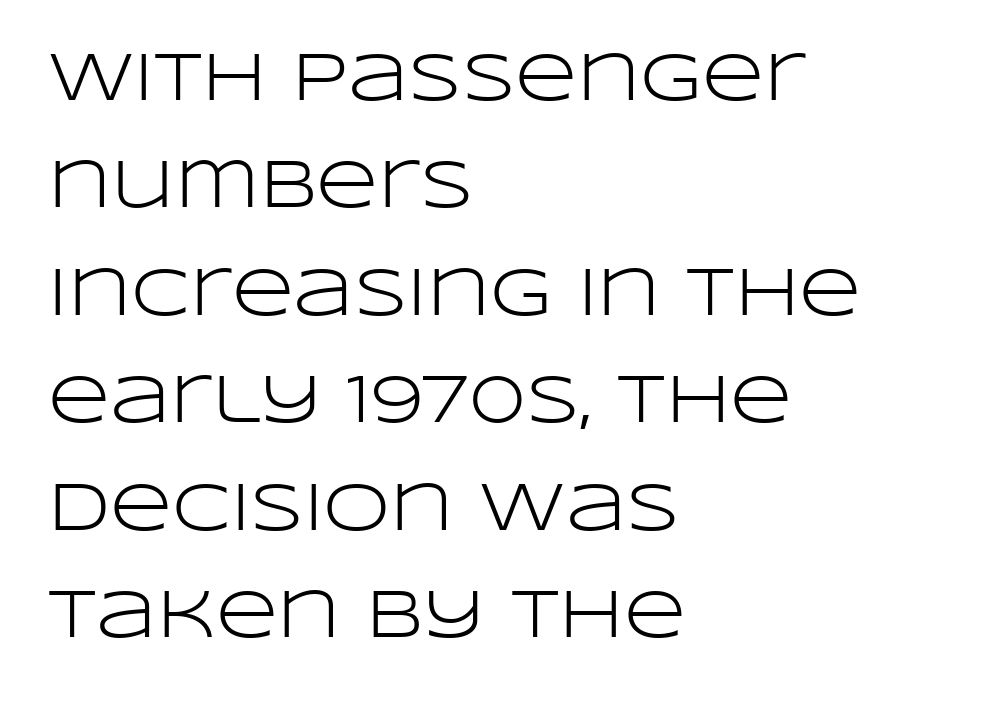
Q: Is the text bold? A: No.
Q: Is the text italic (slanted)? A: No, it is upright.
Q: Is the typeface a serif or a sans-serif typeface? A: Sans-serif.
Q: Is the text underlined? A: No.
Q: How is the paragraph aligned? A: Left-aligned.
Q: Is the spacing between letters normal or unusually wide? A: Normal.
Q: Is the spacing between lines tight, normal or loose? A: Normal.
Q: Width (condensed, normal, or wide)? A: Wide.
Q: Stroke contrast? A: Low.
Q: x-height? A: Large.
Q: Monospaced? A: No.
